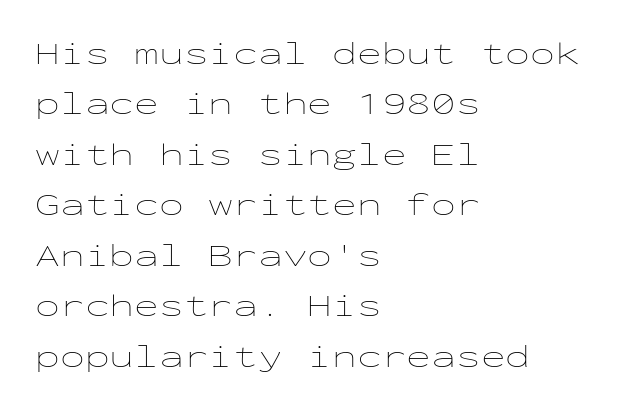
Q: Is the text bold? A: No.
Q: Is the text italic (slanted)? A: No, it is upright.
Q: Is the text underlined? A: No.
Q: How is the paragraph aligned? A: Left-aligned.
Q: Is the spacing between letters normal or unusually wide? A: Normal.
Q: Is the spacing between lines tight, normal or loose? A: Normal.
Q: Width (condensed, normal, or wide)? A: Wide.
Q: Stroke contrast? A: Low.
Q: x-height? A: Medium.
Q: Monospaced? A: Yes.
